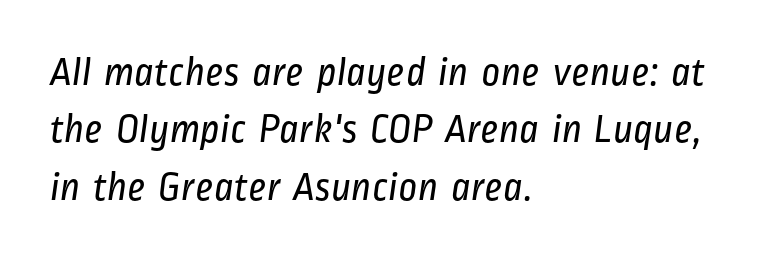
The image shows 41 px regular-weight, condensed sans-serif type; set left-aligned, normal line spacing (1.4x), normal letter spacing, not underlined; low stroke contrast and a medium x-height.
